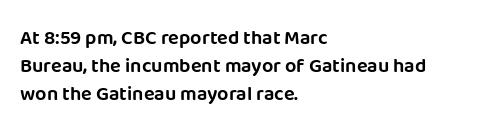
{"italic": "no", "underline": "no", "align": "left", "line_spacing": "normal", "line_spacing_ratio": 1.4, "letter_spacing": "normal", "letter_spacing_em": 0.0, "glyph_px": 20}
